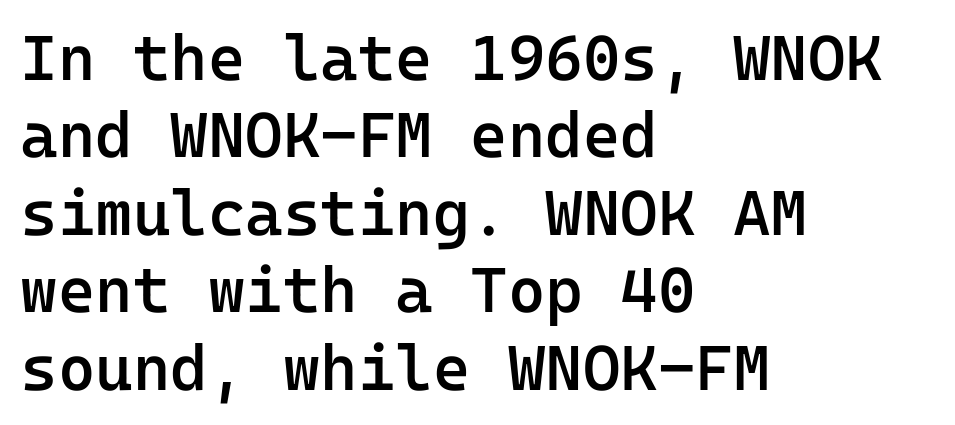
Stems and bowls a touch heavier than normal — semibold. The lines are quadded left. Think of a typewriter: that constant character pitch is what you see here. The foot of each line stays bare and open.
